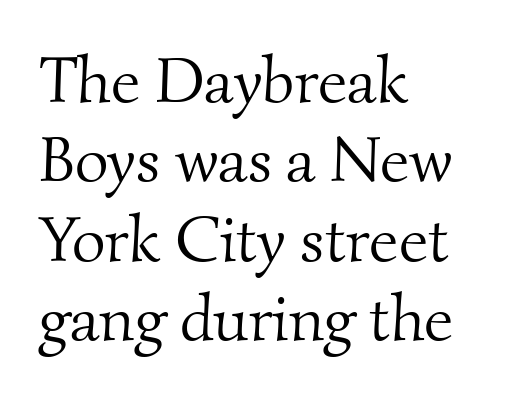
Q: Is the text bold? A: No.
Q: Is the typeface a serif or a sans-serif typeface? A: Serif.
Q: Is the text underlined? A: No.
Q: How is the paragraph aligned? A: Left-aligned.
Q: Is the spacing between letters normal or unusually wide? A: Normal.
Q: Width (condensed, normal, or wide)? A: Normal.
Q: Stroke contrast? A: Medium.
Q: x-height? A: Small.
Q: Monospaced? A: No.
